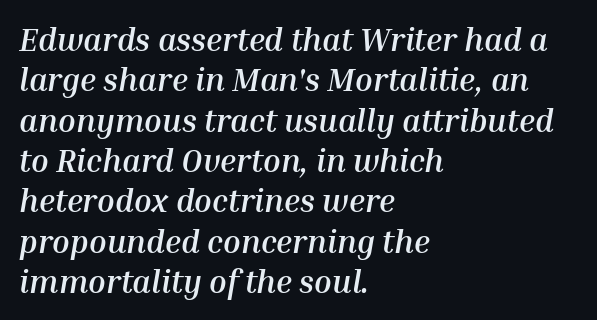
The image shows 32 px semibold type, italic (leaning right); set left-aligned, normal line spacing (1.26x), normal letter spacing, not underlined; medium stroke contrast and a medium x-height.
